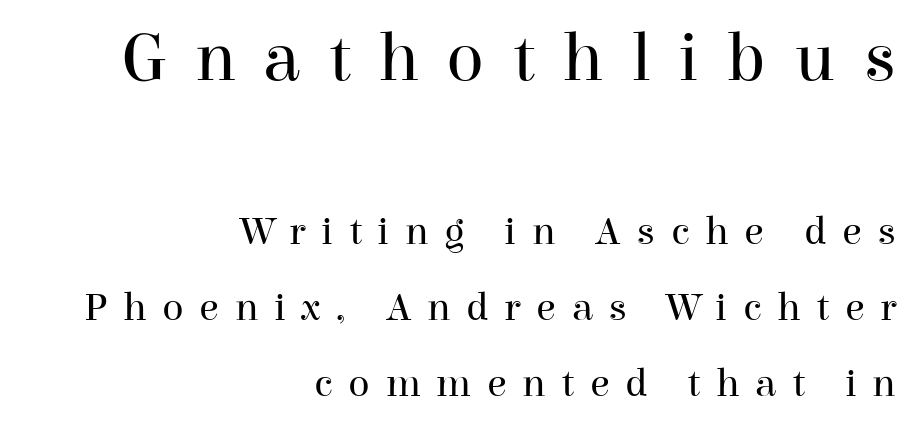
The image shows 70 px regular-weight serif type, upright; set right-aligned, loose line spacing (1.91x), unusually wide letter spacing (+0.39 em), not underlined; the first (top) block is 1.75x larger; high stroke contrast and a medium x-height.
